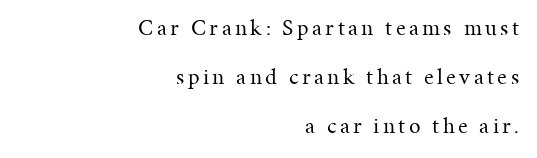
The image shows 23 px text type, upright; set right-aligned, loose line spacing (2.12x), not underlined.
